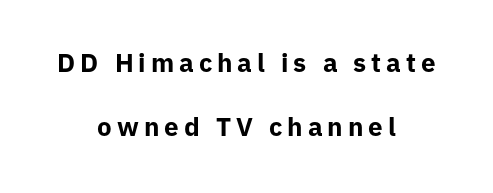
Reading down the block, each line starts at a different indent, mirrored at its end. What weight is shown? A full bold with thick strokes. The glyphs are unaccompanied by any horizontal stroke below them. You can tell it's not italic because the verticals are truly vertical.
